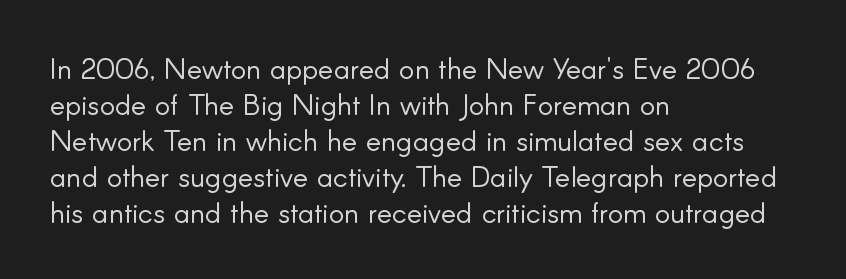
Q: Is the text bold? A: No.
Q: Is the text italic (slanted)? A: No, it is upright.
Q: Is the typeface a serif or a sans-serif typeface? A: Sans-serif.
Q: Is the text underlined? A: No.
Q: How is the paragraph aligned? A: Left-aligned.
Q: Is the spacing between letters normal or unusually wide? A: Normal.
Q: Width (condensed, normal, or wide)? A: Normal.
Q: Stroke contrast? A: Low.
Q: x-height? A: Small.
Q: Monospaced? A: No.
